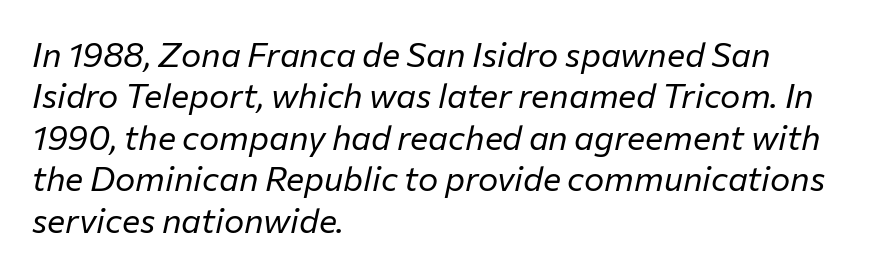
The image shows 34 px regular-weight type, italic (leaning right); set left-aligned, line spacing 1.22x, normal letter spacing, not underlined; low stroke contrast and a medium x-height.
